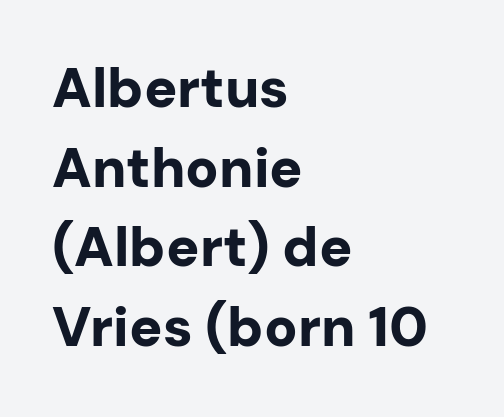
The characters look thick and weighty, a clear bold. Each letter keeps its own natural width here, so spacing adapts to shape. Style check: upright. Left-aligned paragraph, ragged on the right.
